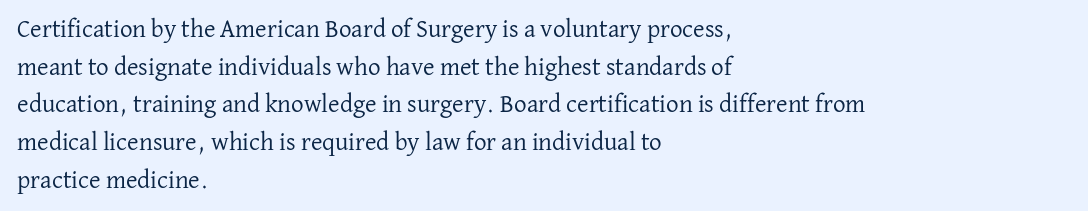
The image shows 25 px text type, upright; set left-aligned, normal line spacing (1.51x), normal letter spacing, not underlined.
